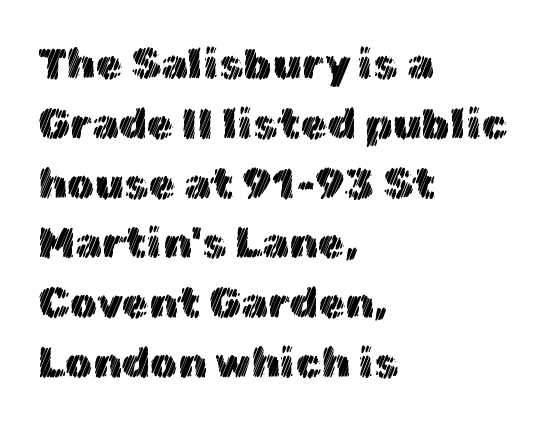
The image shows 43 px text type, upright; set left-aligned, normal line spacing (1.39x), normal letter spacing, not underlined; a medium x-height.
